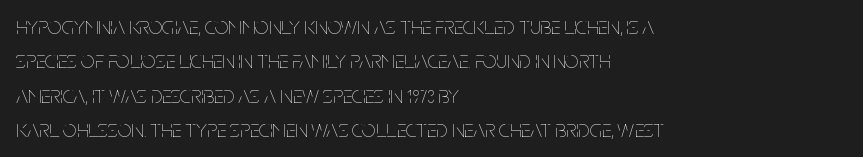
The image shows 24 px text type, upright; set left-aligned, normal line spacing (1.43x), normal letter spacing, not underlined.
